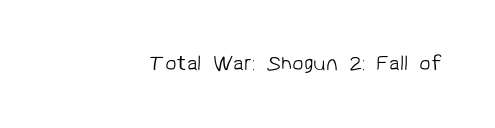
{"bold": "no", "underline": "no", "letter_spacing": "normal", "letter_spacing_em": 0.0, "glyph_px": 21}
